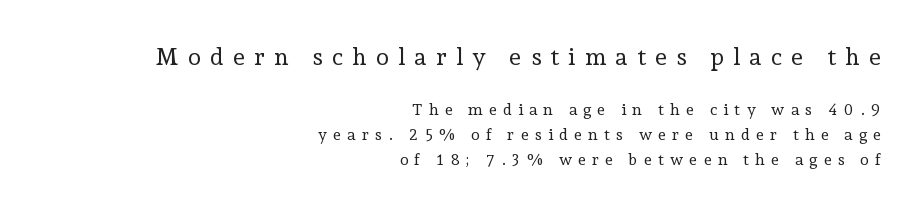
The image shows 24 px text type, upright; set right-aligned, normal line spacing (1.57x), unusually wide letter spacing (+0.38 em), not underlined; the first (top) block is 1.5x larger.
